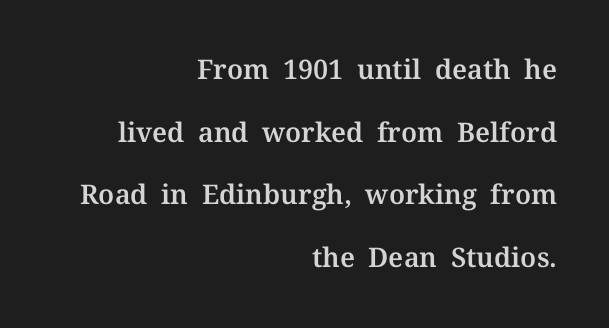
{"italic": "no", "underline": "no", "align": "right", "line_spacing": "loose", "line_spacing_ratio": 2.32, "letter_spacing": "normal", "letter_spacing_em": 0.0, "glyph_px": 27}
